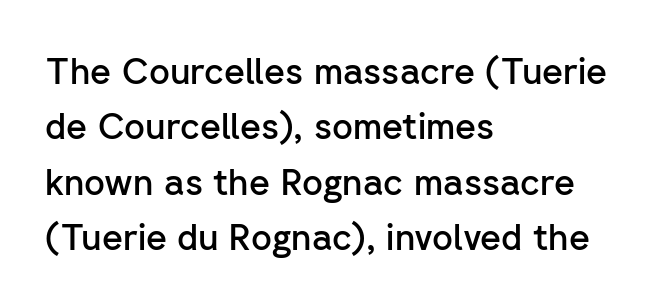
{"serif": "no", "italic": "no", "bold": "semi", "weight": "semibold", "width": "normal", "stroke_contrast": "low", "x_height": "medium", "monospaced": "no", "underline": "no", "align": "left", "line_spacing": "normal", "line_spacing_ratio": 1.54, "letter_spacing": "normal", "letter_spacing_em": 0.0, "glyph_px": 36}
